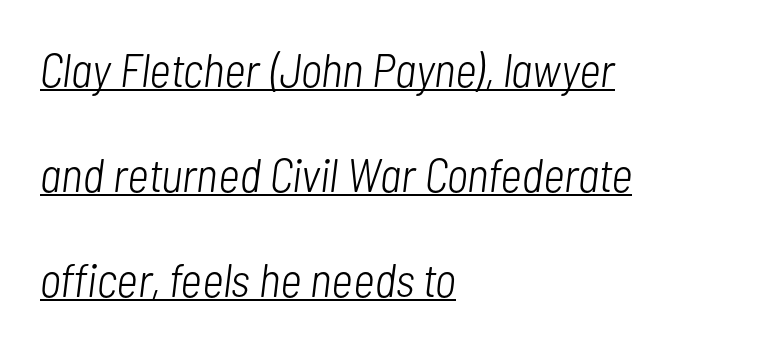
{"italic": "yes", "lean": "right", "slant_degrees": 7, "bold": "no", "weight": "light", "width": "condensed", "stroke_contrast": "low", "x_height": "medium", "monospaced": "no", "underline": "yes", "align": "left", "line_spacing": "loose", "line_spacing_ratio": 2.23, "letter_spacing": "normal", "letter_spacing_em": 0.0, "glyph_px": 47}
